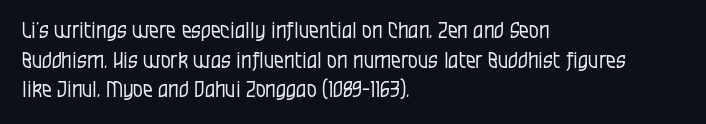
The image shows 22 px text type, upright; set left-aligned, normal line spacing (1.35x), normal letter spacing, not underlined.
